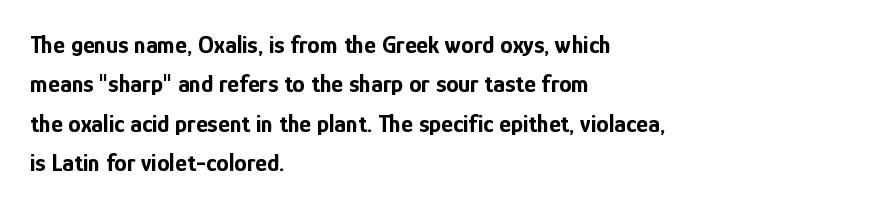
{"italic": "no", "bold": "yes", "underline": "no", "align": "left", "line_spacing": "normal", "line_spacing_ratio": 1.58, "letter_spacing": "normal", "letter_spacing_em": 0.0, "glyph_px": 25}
